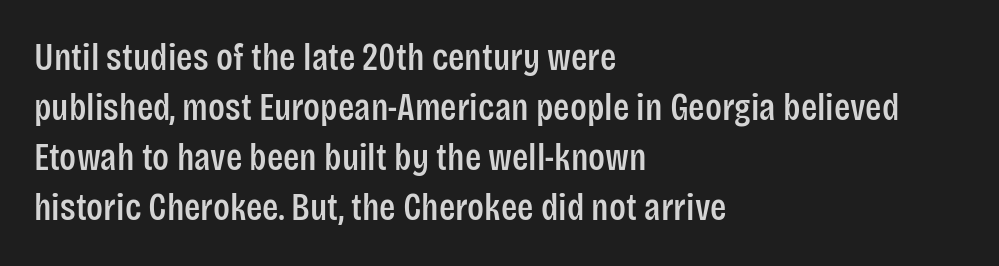
Q: Is the text italic (slanted)? A: No, it is upright.
Q: Is the typeface a serif or a sans-serif typeface? A: Sans-serif.
Q: Is the text underlined? A: No.
Q: How is the paragraph aligned? A: Left-aligned.
Q: Is the spacing between letters normal or unusually wide? A: Normal.
Q: Is the spacing between lines tight, normal or loose? A: Normal.
Q: Width (condensed, normal, or wide)? A: Condensed.
Q: Stroke contrast? A: Low.
Q: x-height? A: Large.
Q: Monospaced? A: No.
